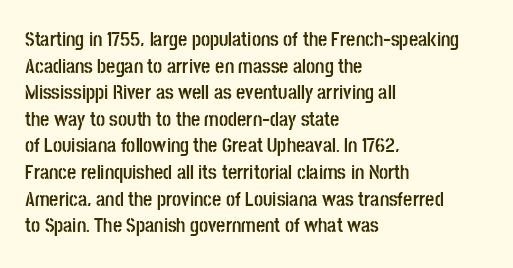
The typography opts for an upright posture over an oblique one. A classic flush-left, rag-right setting is used for this passage. Words appear dense and cohesive because spacing is normal. A full-strength bold gives these letters their thick strokes. Rule under the text: the space is simply empty.
